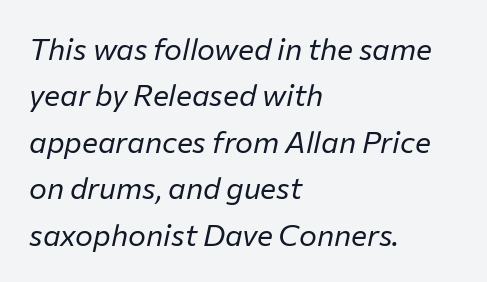
The image shows 30 px regular-weight type, italic (leaning right); set left-aligned, normal line spacing (1.55x), normal letter spacing, not underlined; low stroke contrast and a medium x-height.
